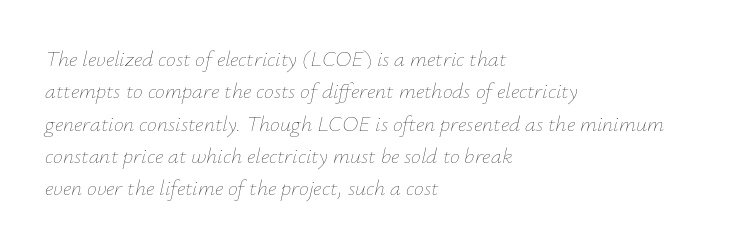
Caption: standard tracking, unaltered. Slant detected: the letters are inclined. Layout note: lines flush left. Has an underline been added? It has not. A quiet, ordinary-to-light weight characterises the typeface. Vertically, the passage feels balanced, rows spaced as you'd expect.
